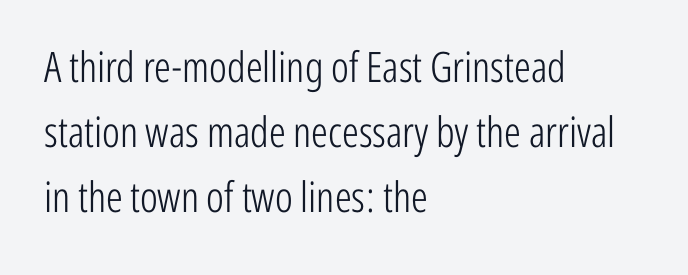
{"serif": "no", "italic": "no", "bold": "no", "weight": "light", "width": "condensed", "stroke_contrast": "low", "x_height": "medium", "monospaced": "no", "underline": "no", "align": "left", "line_spacing": "normal", "line_spacing_ratio": 1.55, "letter_spacing": "normal", "letter_spacing_em": 0.0, "glyph_px": 42}
